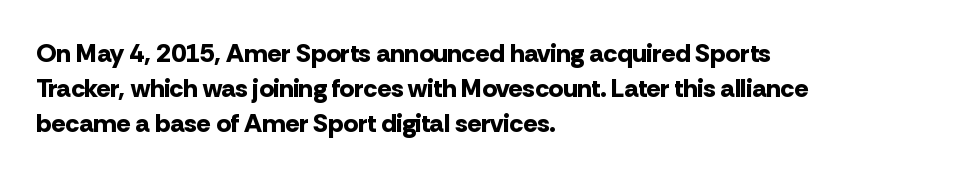
The image shows 26 px bold type, upright; set left-aligned, normal line spacing (1.34x), normal letter spacing, not underlined.
